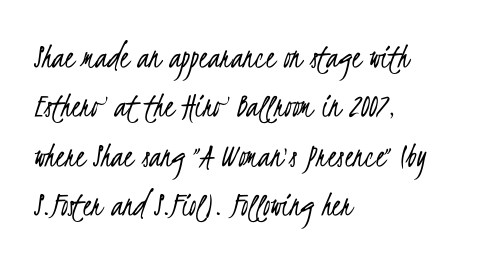
Letter spacing: default. The face used here is a sans, in the tradition of grotesques and geometrics. The passage shown is not underscored anywhere. This reads as an unemphasized weight, regular at the heaviest.
